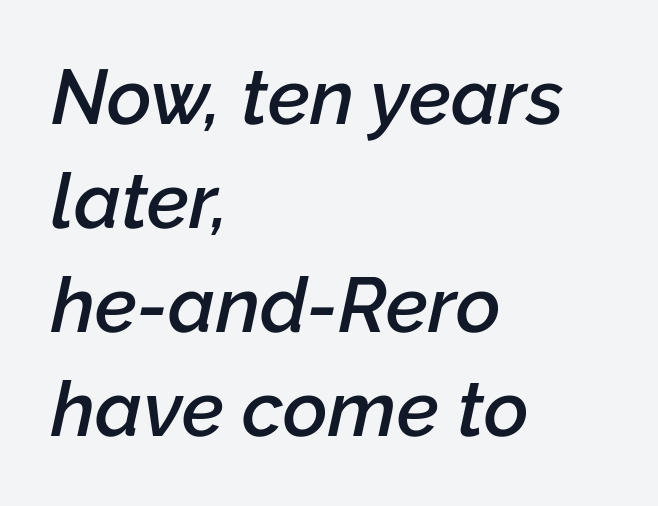
The typesetting leans somewhat heavy: a semibold. Character widths vary here, with narrow letters taking less room than wide ones. The block of text has a typical density, with ordinary space between rows. Plain, unruled lines of type. Teacher's note: observe the even left margin — that is flush-left alignment.
